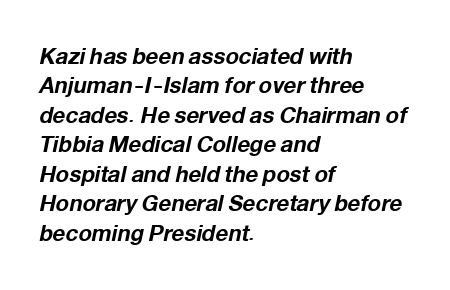
Q: Is the text bold? A: Yes.
Q: Is the text italic (slanted)? A: Yes, it leans right by about 12 degrees.
Q: Is the text underlined? A: No.
Q: How is the paragraph aligned? A: Left-aligned.
Q: Is the spacing between letters normal or unusually wide? A: Normal.
Q: Is the spacing between lines tight, normal or loose? A: Normal.
